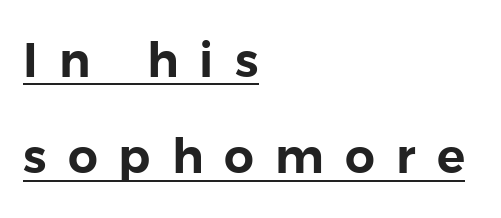
The image shows 47 px sans-serif type, upright; set left-aligned, loose line spacing (2.05x), unusually wide letter spacing (+0.45 em), underlined; low stroke contrast and a medium x-height.
